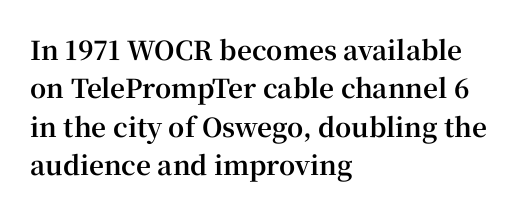
A typesetter would mark this as roman, not italic. Rule under the text: the space is simply empty. Layout note: lines flush left. The designer left line spacing at the default. What weight is shown? A full bold with thick strokes. This sample uses plain, unmodified letter spacing.
